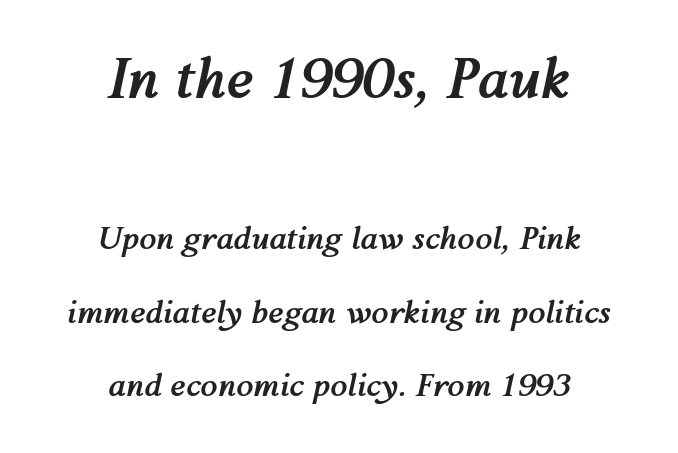
{"italic": "yes", "lean": "right", "slant_degrees": 12, "bold": "yes", "weight": "semibold", "width": "normal", "stroke_contrast": "medium", "x_height": "medium", "monospaced": "no", "underline": "no", "align": "center", "line_spacing": "loose", "line_spacing_ratio": 2.37, "letter_spacing": "normal", "letter_spacing_em": 0.0, "larger_block": "first", "size_ratio": 1.77, "glyph_px": 55}
